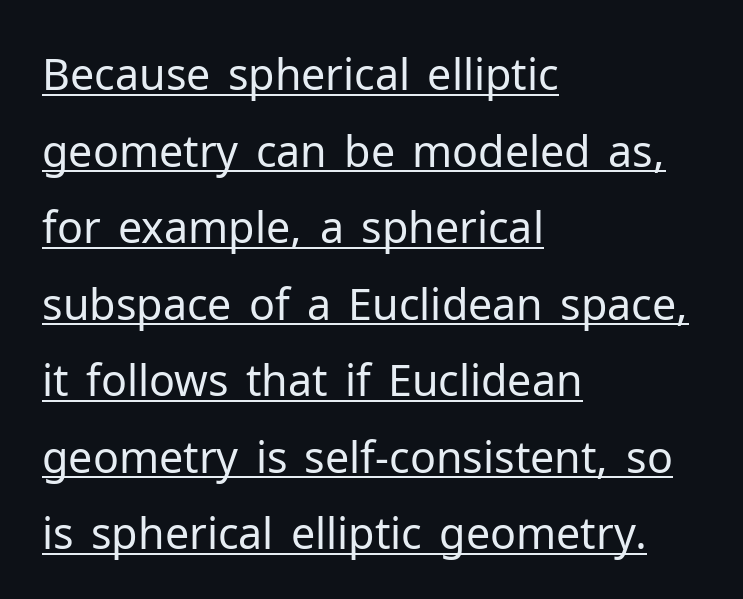
{"serif": "no", "italic": "no", "bold": "no", "weight": "regular", "width": "normal", "stroke_contrast": "low", "x_height": "medium", "monospaced": "no", "underline": "yes", "align": "left", "line_spacing_ratio": 1.78, "letter_spacing": "normal", "letter_spacing_em": 0.0, "glyph_px": 43}
